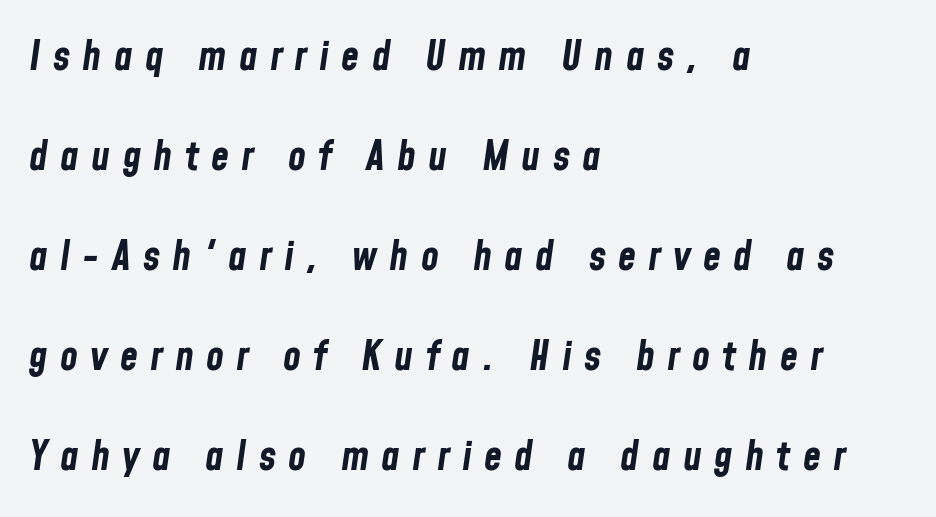
Q: Is the text bold? A: Yes.
Q: Is the text italic (slanted)? A: Yes, it leans right by about 8 degrees.
Q: Is the text underlined? A: No.
Q: How is the paragraph aligned? A: Left-aligned.
Q: Is the spacing between letters normal or unusually wide? A: Unusually wide.
Q: Is the spacing between lines tight, normal or loose? A: Loose.
Q: Width (condensed, normal, or wide)? A: Condensed.
Q: Stroke contrast? A: Low.
Q: x-height? A: Medium.
Q: Monospaced? A: No.
